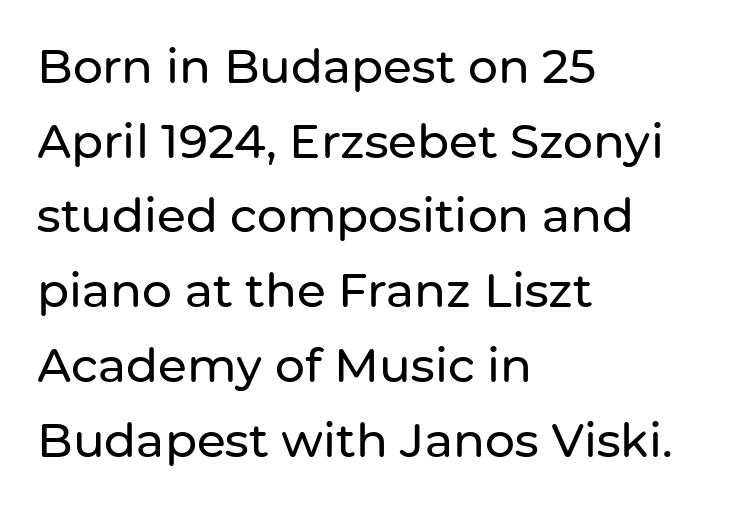
Q: Is the text italic (slanted)? A: No, it is upright.
Q: Is the typeface a serif or a sans-serif typeface? A: Sans-serif.
Q: Is the text underlined? A: No.
Q: How is the paragraph aligned? A: Left-aligned.
Q: Is the spacing between letters normal or unusually wide? A: Normal.
Q: Is the spacing between lines tight, normal or loose? A: Normal.
Q: Width (condensed, normal, or wide)? A: Normal.
Q: Stroke contrast? A: Low.
Q: x-height? A: Medium.
Q: Monospaced? A: No.
